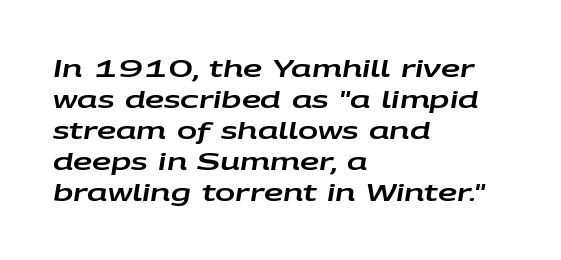
{"italic": "yes", "lean": "right", "slant_degrees": 9, "underline": "no", "align": "left", "line_spacing": "normal", "line_spacing_ratio": 1.29, "letter_spacing": "normal", "letter_spacing_em": 0.0, "glyph_px": 24}
